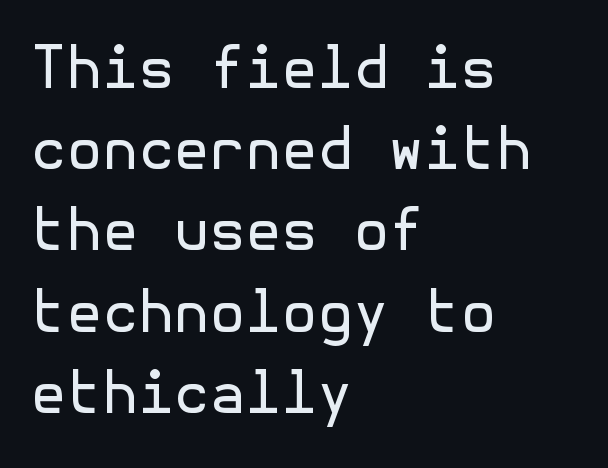
The typesetting does not lean heavy: it is not bold. The ragged edge is on the right, which tells us the setting is flush left. Stroke terminals: plain, sans-serif. The area under the type is left untouched. How would I describe the line gaps? Plain and ordinary.
